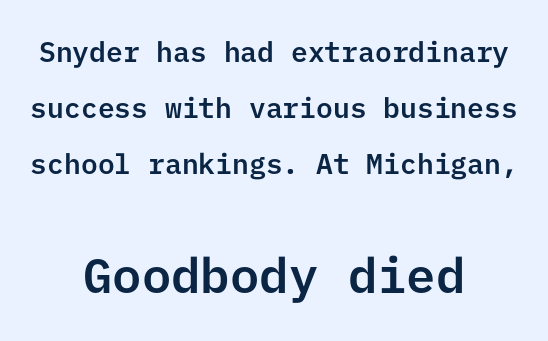
Font category for this specimen: sans-serif. Horizontal alignment here is central, giving a formal, balanced look. The vertical gap from one line to the next is large. The zone under the glyphs is completely vacant. Standard letterfit; no display-style spreading of the glyphs. Typesetter's note — lower block bumped up in size, upper block left smaller.
